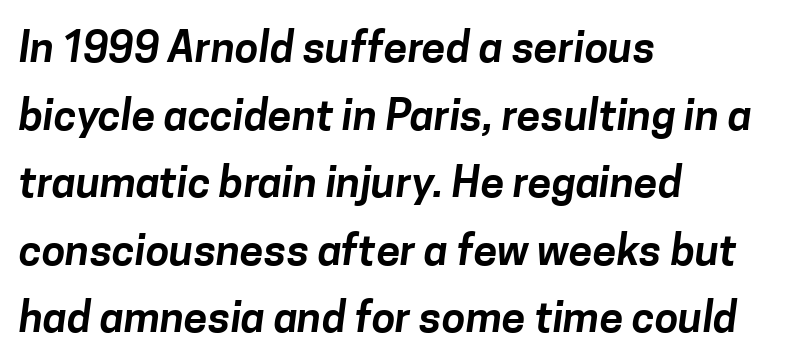
Q: Is the typeface a serif or a sans-serif typeface? A: Sans-serif.
Q: Is the text underlined? A: No.
Q: How is the paragraph aligned? A: Left-aligned.
Q: Is the spacing between letters normal or unusually wide? A: Normal.
Q: Is the spacing between lines tight, normal or loose? A: Normal.
Q: Width (condensed, normal, or wide)? A: Normal.
Q: Stroke contrast? A: Low.
Q: x-height? A: Medium.
Q: Monospaced? A: No.
